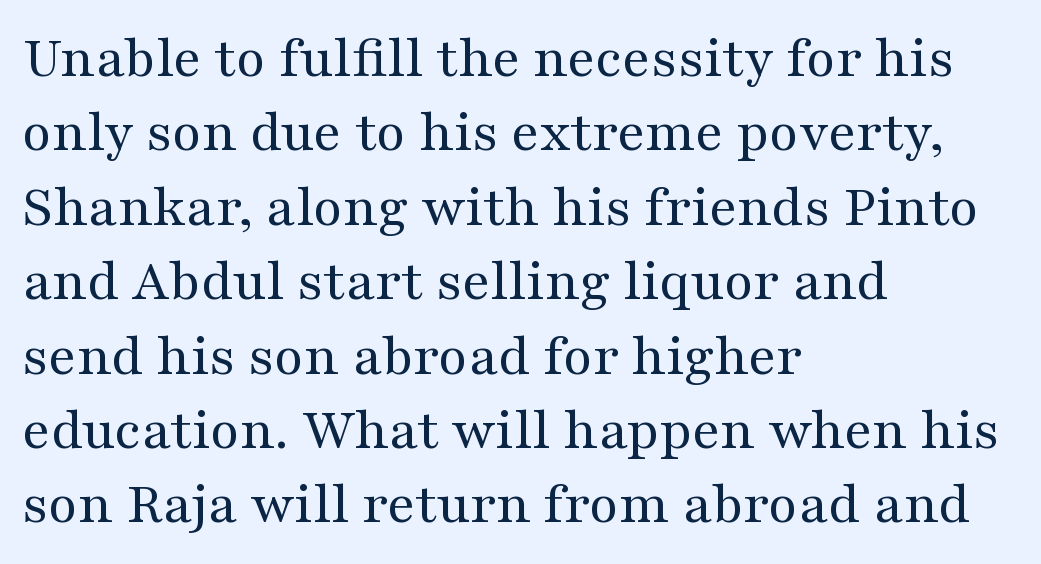
The image shows 60 px regular-weight, wide serif type, upright; set left-aligned, line spacing 1.24x, normal letter spacing, not underlined; medium stroke contrast and a medium x-height.
